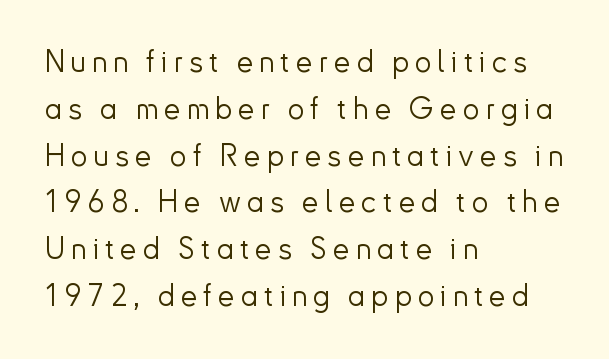
Q: Is the text bold? A: No.
Q: Is the text italic (slanted)? A: No, it is upright.
Q: Is the typeface a serif or a sans-serif typeface? A: Sans-serif.
Q: Is the text underlined? A: No.
Q: How is the paragraph aligned? A: Left-aligned.
Q: Is the spacing between letters normal or unusually wide? A: Unusually wide.
Q: Is the spacing between lines tight, normal or loose? A: Normal.
Q: Width (condensed, normal, or wide)? A: Normal.
Q: Stroke contrast? A: Low.
Q: x-height? A: Small.
Q: Monospaced? A: No.
